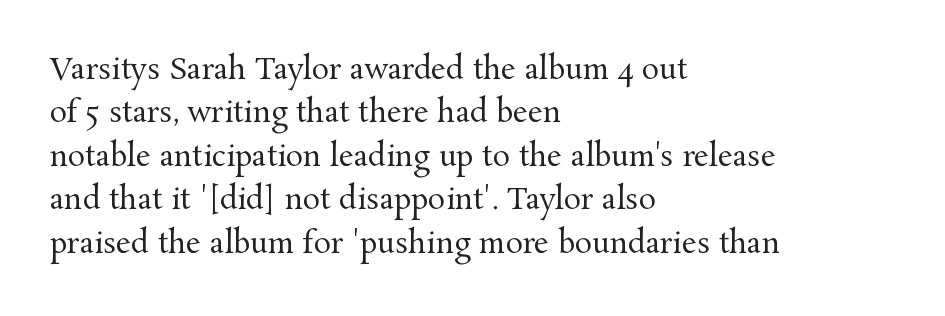
Q: Is the text bold? A: No.
Q: Is the text italic (slanted)? A: No, it is upright.
Q: Is the typeface a serif or a sans-serif typeface? A: Serif.
Q: Is the text underlined? A: No.
Q: How is the paragraph aligned? A: Left-aligned.
Q: Is the spacing between letters normal or unusually wide? A: Normal.
Q: Is the spacing between lines tight, normal or loose? A: Normal.
Q: Width (condensed, normal, or wide)? A: Normal.
Q: Stroke contrast? A: Medium.
Q: x-height? A: Medium.
Q: Monospaced? A: No.
